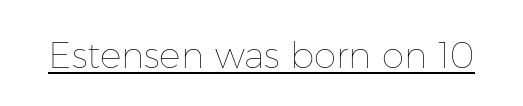
Inter-character spacing is left at the font's built-in metrics. Notice how the stems are strictly vertical — no italics here. The weight tops out at a normal text grade. This sample has the flowing, uneven cadence of proportional lettering.
